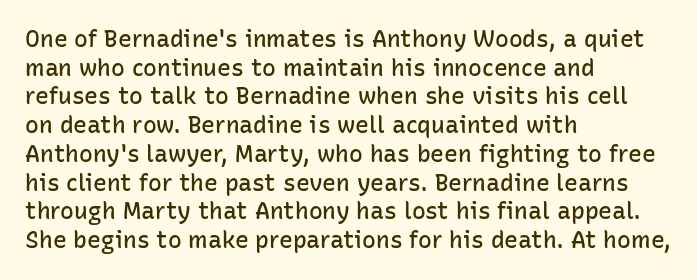
{"italic": "no", "bold": "semi", "underline": "no", "align": "left", "line_spacing": "normal", "line_spacing_ratio": 1.25, "letter_spacing": "normal", "letter_spacing_em": 0.0, "glyph_px": 23}
